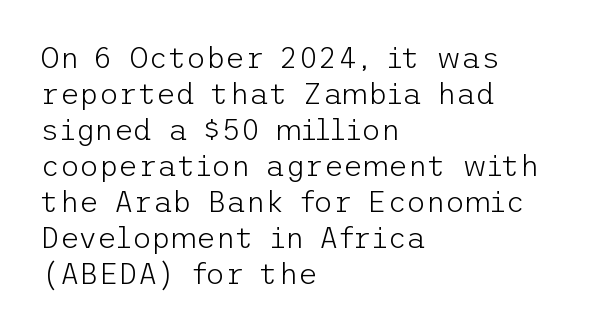
Layout note: lines flush left. The weight tops out at a normal text grade. Is there any slant? The stems are plumb. Classification — sans serif. Default kerning and tracking; the words read as compact shapes.
